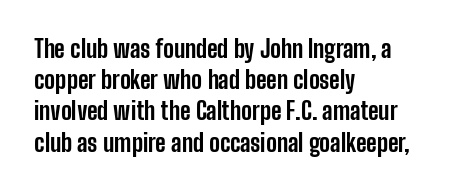
Q: Is the text bold? A: Yes.
Q: Is the text italic (slanted)? A: No, it is upright.
Q: Is the text underlined? A: No.
Q: How is the paragraph aligned? A: Left-aligned.
Q: Is the spacing between letters normal or unusually wide? A: Normal.
Q: Is the spacing between lines tight, normal or loose? A: Normal.
